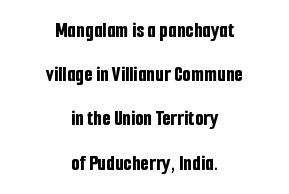
The image shows 22 px bold type, upright; set centered, loose line spacing (2.01x), normal letter spacing, not underlined.
